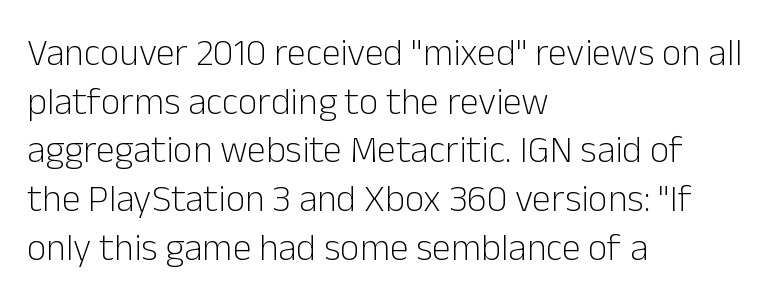
The image shows 38 px light sans-serif type, upright; set left-aligned, normal line spacing (1.28x), normal letter spacing, not underlined; low stroke contrast and a medium x-height.
